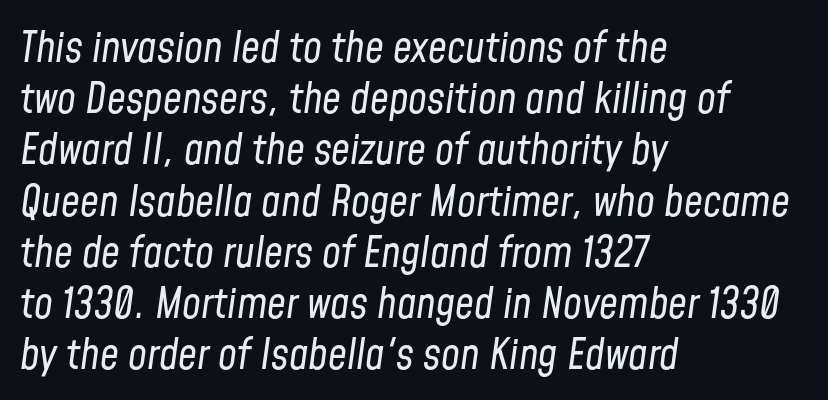
{"italic": "yes", "lean": "right", "slant_degrees": 8, "bold": "no", "weight": "regular", "width": "condensed", "stroke_contrast": "low", "x_height": "medium", "monospaced": "no", "underline": "no", "align": "left", "line_spacing_ratio": 1.22, "letter_spacing": "normal", "letter_spacing_em": 0.0, "glyph_px": 42}
